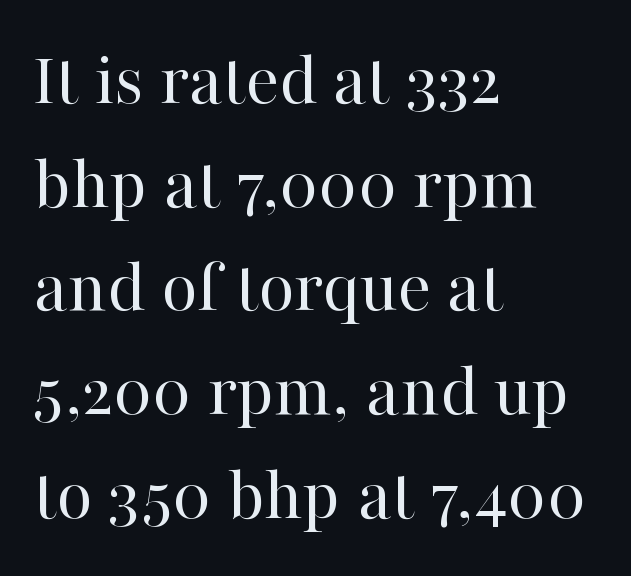
Q: Is the text bold? A: No.
Q: Is the text italic (slanted)? A: No, it is upright.
Q: Is the typeface a serif or a sans-serif typeface? A: Serif.
Q: Is the text underlined? A: No.
Q: How is the paragraph aligned? A: Left-aligned.
Q: Is the spacing between letters normal or unusually wide? A: Normal.
Q: Is the spacing between lines tight, normal or loose? A: Normal.
Q: Width (condensed, normal, or wide)? A: Normal.
Q: Stroke contrast? A: High.
Q: x-height? A: Medium.
Q: Monospaced? A: No.
